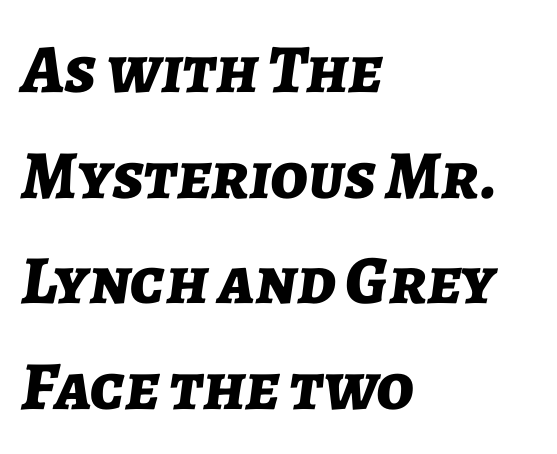
Compared with typical paragraphs, the rows here are spaced about the same. A typesetter would mark this as italic. Unmarked baselines from the first word to the last. The rendering keeps characters at their native spacing.
